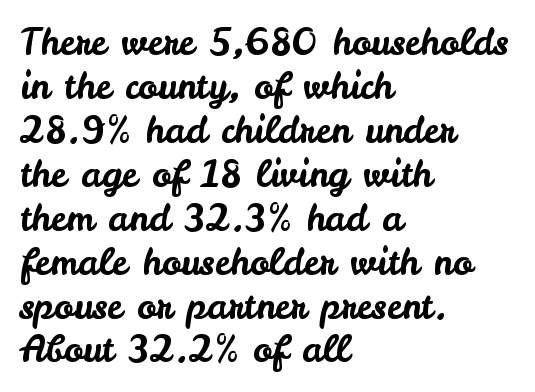
Proportional: the letters do not fall into vertical columns. You can tell from the bare stems that sans-serif type was used. The lines are quadded left. The words here are not underlined.
